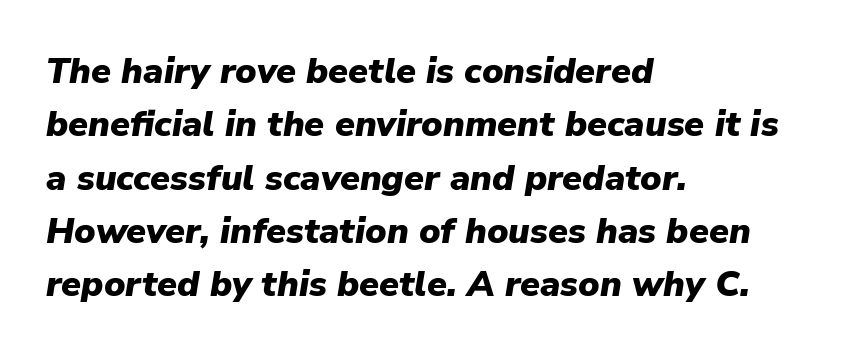
The image shows 36 px heavy type, italic (leaning right); set left-aligned, normal line spacing (1.48x), normal letter spacing, not underlined; low stroke contrast and a medium x-height.
